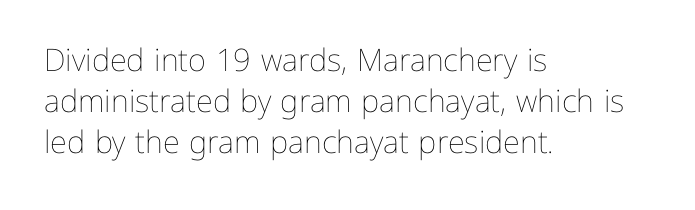
Posture: vertical. Glyph-to-glyph distance matches everyday printed text. These lines are set flush left with a ragged right edge. Words float on clear page, feet unadorned. Do the characters align in a grid? No, the font is proportional.
